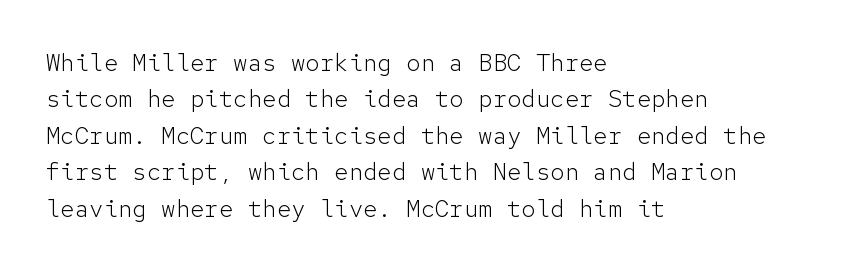
Q: Is the text bold? A: No.
Q: Is the text italic (slanted)? A: No, it is upright.
Q: Is the text underlined? A: No.
Q: How is the paragraph aligned? A: Left-aligned.
Q: Is the spacing between letters normal or unusually wide? A: Normal.
Q: Is the spacing between lines tight, normal or loose? A: Normal.
